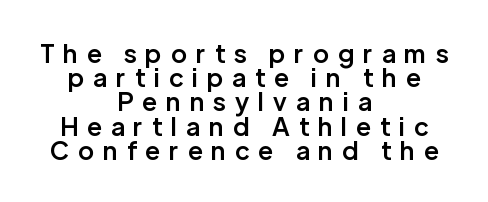
Q: Is the text bold? A: Semi-bold.
Q: Is the text italic (slanted)? A: No, it is upright.
Q: Is the text underlined? A: No.
Q: How is the paragraph aligned? A: Centered.
Q: Is the spacing between letters normal or unusually wide? A: Unusually wide.
Q: Is the spacing between lines tight, normal or loose? A: Tight.
